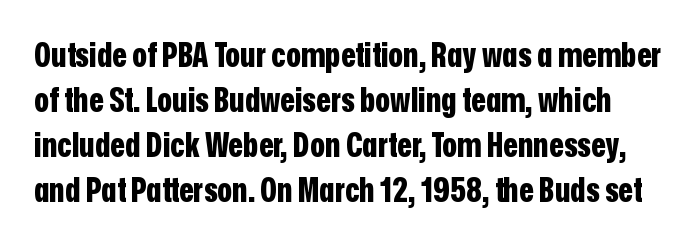
Posture: vertical. Typographically, this falls in the sans-serif category. The glyphs have the mass of a bold cut. Spacing verdict: proportional, widths tailored to each character.
